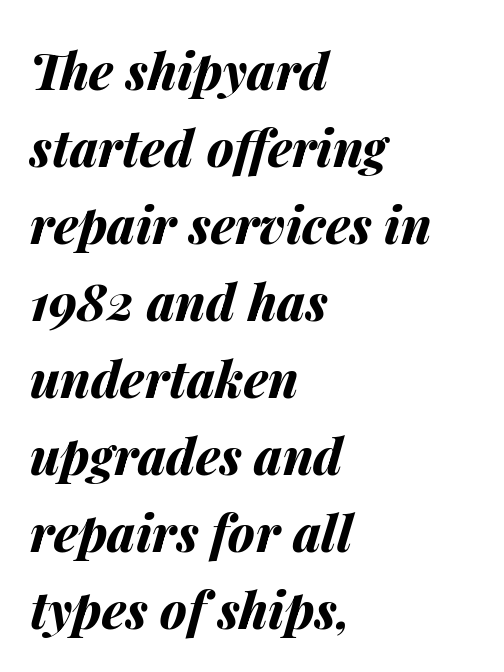
The image shows 50 px bold type, italic (leaning right); set left-aligned, normal line spacing (1.54x), normal letter spacing, not underlined; medium stroke contrast and a medium x-height.
